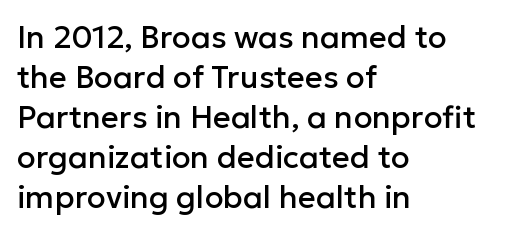
The image shows 31 px sans-serif type, upright; set left-aligned, normal line spacing (1.29x), normal letter spacing, not underlined; low stroke contrast and a medium x-height.
